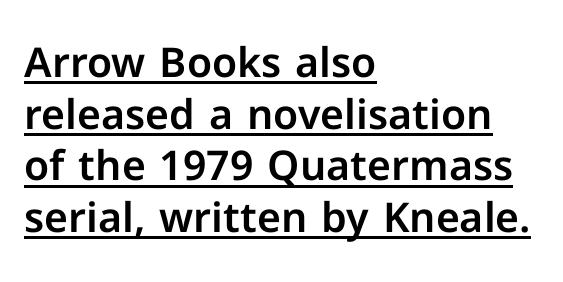
Summary of vertical rhythm: regular, with standard interline spacing. What stands out about the letter spacing? Nothing — it is the standard amount. These lines are rendered in a variable-pitch font. The paragraph shown leans on its left margin. Ordinary non-slanted type is in use. Descenders here cross a horizontal rule under the line.
